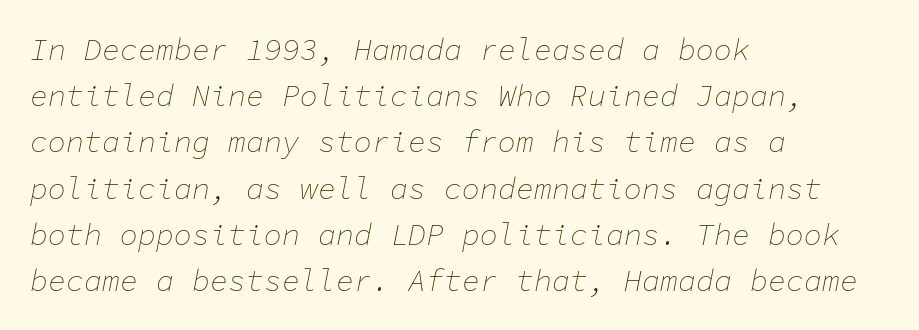
Q: Is the text bold? A: No.
Q: Is the text italic (slanted)? A: Yes, it leans right by about 11 degrees.
Q: Is the text underlined? A: No.
Q: How is the paragraph aligned? A: Left-aligned.
Q: Is the spacing between letters normal or unusually wide? A: Normal.
Q: Is the spacing between lines tight, normal or loose? A: Normal.
Q: Width (condensed, normal, or wide)? A: Normal.
Q: Stroke contrast? A: Low.
Q: x-height? A: Medium.
Q: Monospaced? A: Yes.
